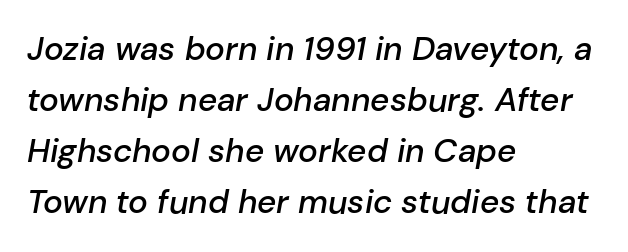
{"italic": "yes", "lean": "right", "slant_degrees": 10, "bold": "semi", "weight": "semibold", "width": "normal", "stroke_contrast": "low", "x_height": "medium", "monospaced": "no", "underline": "no", "align": "left", "line_spacing": "normal", "line_spacing_ratio": 1.55, "letter_spacing": "normal", "letter_spacing_em": 0.0, "glyph_px": 33}
